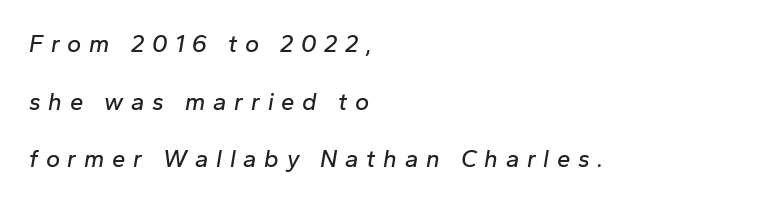
{"italic": "yes", "lean": "right", "slant_degrees": 10, "underline": "no", "align": "left", "line_spacing": "loose", "line_spacing_ratio": 2.4, "letter_spacing": "wide", "letter_spacing_em": 0.32, "glyph_px": 24}
